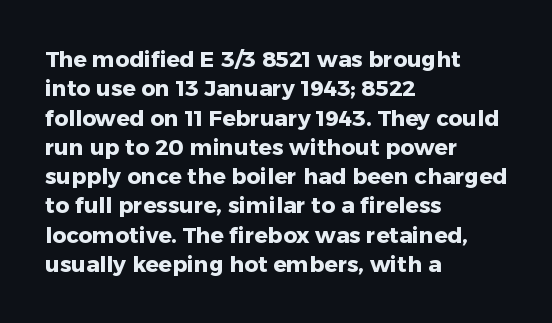
Q: Is the text bold? A: Yes.
Q: Is the text italic (slanted)? A: No, it is upright.
Q: Is the text underlined? A: No.
Q: How is the paragraph aligned? A: Left-aligned.
Q: Is the spacing between letters normal or unusually wide? A: Normal.
Q: Is the spacing between lines tight, normal or loose? A: Normal.
